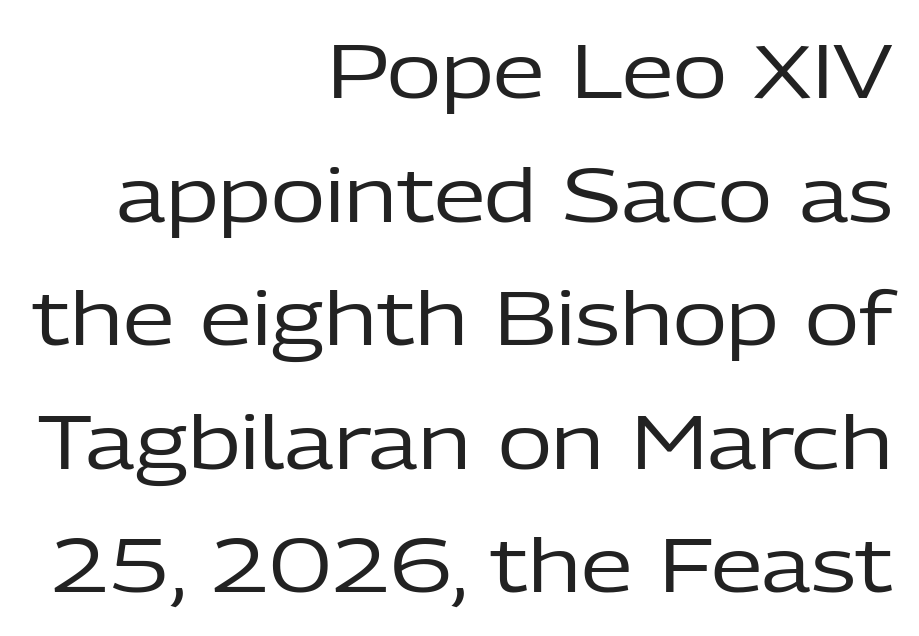
{"serif": "no", "italic": "no", "bold": "no", "weight": "regular", "width": "normal", "stroke_contrast": "low", "x_height": "medium", "monospaced": "no", "underline": "no", "align": "right", "line_spacing": "normal", "line_spacing_ratio": 1.67, "letter_spacing": "normal", "letter_spacing_em": 0.0, "glyph_px": 74}
